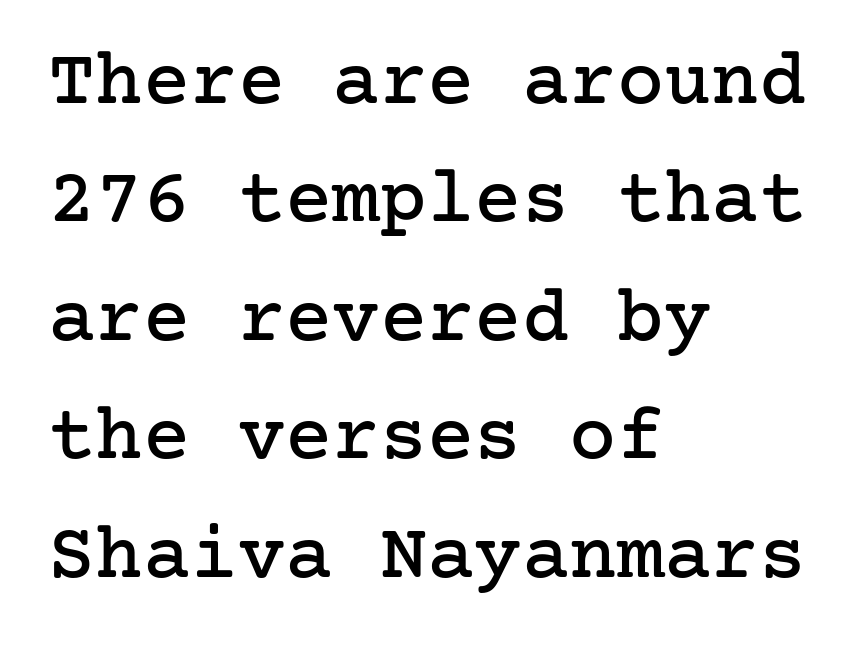
The image shows 79 px serif type, upright; set left-aligned, normal line spacing (1.5x), normal letter spacing, not underlined; low stroke contrast and a medium x-height.
